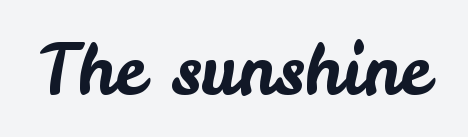
The image shows 70 px sans-serif type; set normal letter spacing, not underlined; low stroke contrast and a small x-height.
